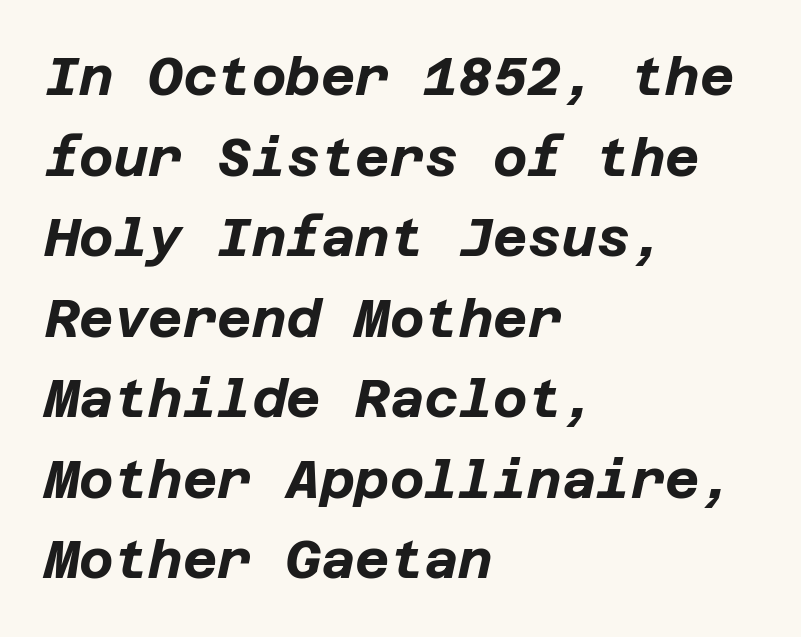
The image shows 53 px bold type, italic (leaning right); set left-aligned, normal line spacing (1.52x), normal letter spacing, not underlined; low stroke contrast and a large x-height.
